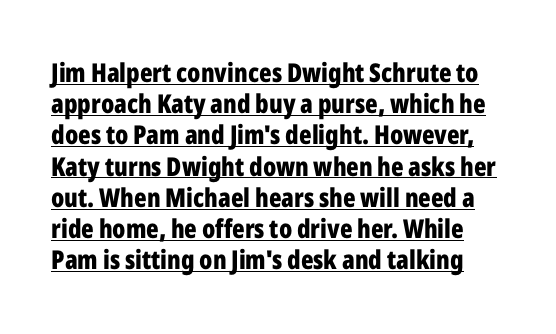
{"italic": "no", "bold": "yes", "underline": "yes", "line_spacing_ratio": 1.2, "letter_spacing": "normal", "letter_spacing_em": 0.0, "glyph_px": 26}
